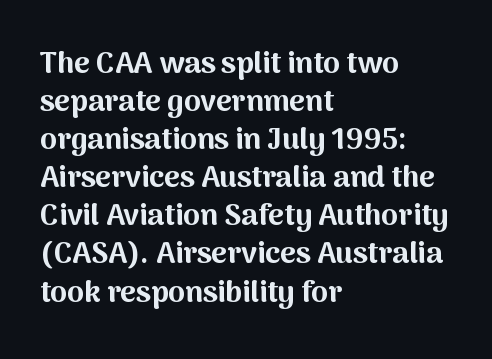
{"serif": "no", "italic": "no", "bold": "yes", "weight": "bold", "width": "normal", "stroke_contrast": "medium", "x_height": "medium", "monospaced": "no", "underline": "no", "align": "left", "line_spacing": "normal", "line_spacing_ratio": 1.27, "letter_spacing": "normal", "letter_spacing_em": 0.0, "glyph_px": 30}
